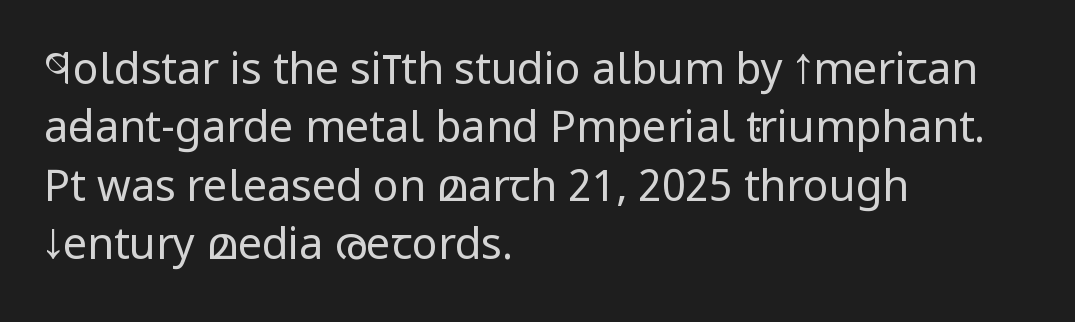
{"serif": "no", "italic": "no", "bold": "no", "weight": "regular", "width": "condensed", "stroke_contrast": "low", "x_height": "large", "monospaced": "no", "underline": "no", "align": "left", "line_spacing": "normal", "line_spacing_ratio": 1.36, "letter_spacing": "normal", "letter_spacing_em": 0.0, "glyph_px": 43}
